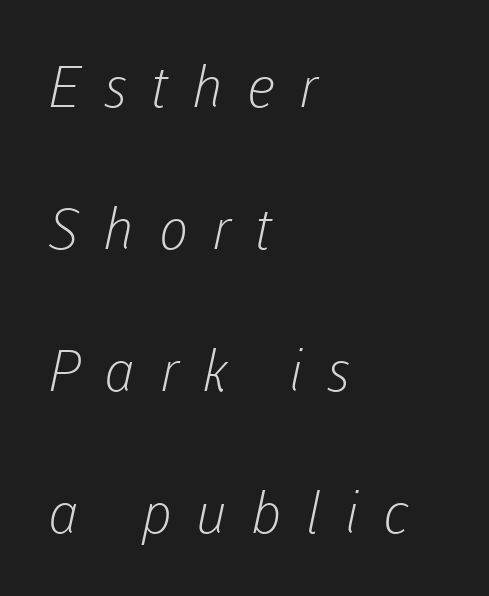
Q: Is the text bold? A: No.
Q: Is the typeface a serif or a sans-serif typeface? A: Sans-serif.
Q: Is the text underlined? A: No.
Q: How is the paragraph aligned? A: Left-aligned.
Q: Is the spacing between letters normal or unusually wide? A: Unusually wide.
Q: Is the spacing between lines tight, normal or loose? A: Loose.
Q: Width (condensed, normal, or wide)? A: Normal.
Q: Stroke contrast? A: Low.
Q: x-height? A: Medium.
Q: Monospaced? A: No.
